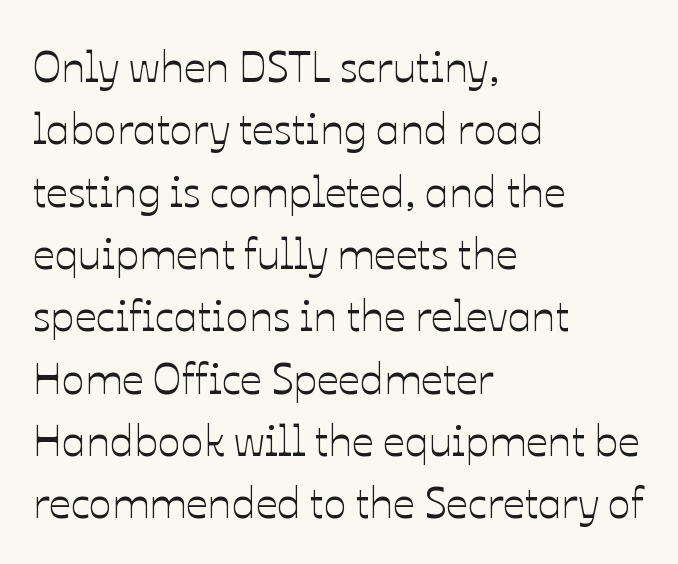
{"italic": "no", "width": "normal", "stroke_contrast": "low", "x_height": "medium", "monospaced": "no", "underline": "no", "align": "left", "line_spacing": "normal", "line_spacing_ratio": 1.45, "letter_spacing": "normal", "letter_spacing_em": 0.0, "glyph_px": 43}
